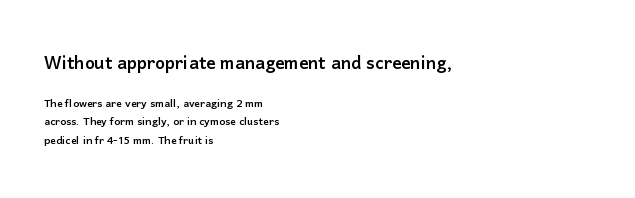
{"italic": "no", "underline": "no", "align": "left", "line_spacing": "normal", "line_spacing_ratio": 1.3, "letter_spacing": "normal", "letter_spacing_em": 0.0, "larger_block": "first", "size_ratio": 1.64, "glyph_px": 23}
